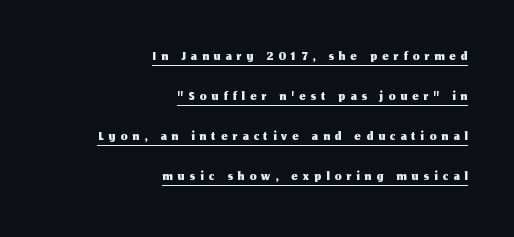
The lines are quadded right. Compared with typical body copy, the letter spacing here is much looser. Characters remain perfectly vertical along every line. A great deal of white space separates one row of letters from the next.
